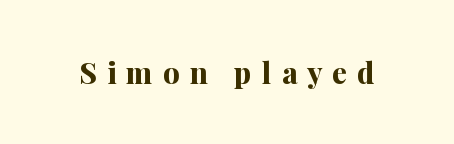
The area under the type is left untouched. Observe the serifs anchoring each vertical stroke in this sample. Tracking here is generous; glyphs stand well apart from one another. Note the varied advance widths — an 'i' is clearly narrower than an 'm'. I'd describe the lettering as bold — thick and assertive. The axis of the letterforms is exactly vertical.
